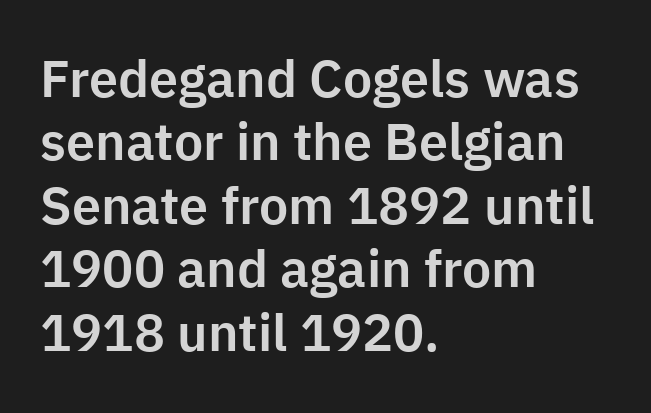
Q: Is the text italic (slanted)? A: No, it is upright.
Q: Is the typeface a serif or a sans-serif typeface? A: Sans-serif.
Q: Is the text underlined? A: No.
Q: How is the paragraph aligned? A: Left-aligned.
Q: Is the spacing between letters normal or unusually wide? A: Normal.
Q: Width (condensed, normal, or wide)? A: Normal.
Q: Stroke contrast? A: Low.
Q: x-height? A: Medium.
Q: Monospaced? A: No.
